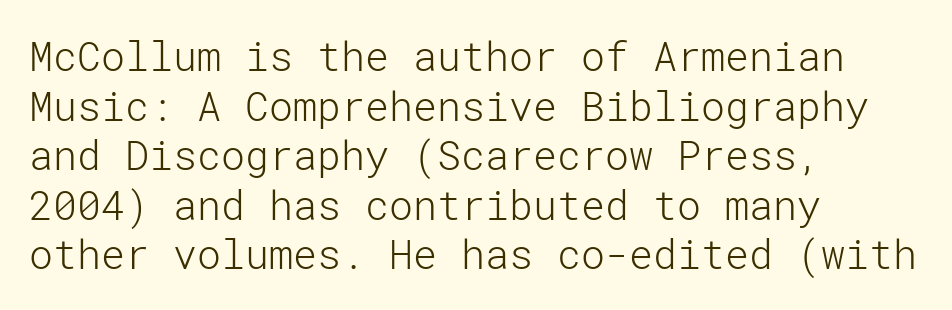
Q: Is the text bold? A: No.
Q: Is the text italic (slanted)? A: No, it is upright.
Q: Is the typeface a serif or a sans-serif typeface? A: Sans-serif.
Q: Is the text underlined? A: No.
Q: How is the paragraph aligned? A: Left-aligned.
Q: Is the spacing between letters normal or unusually wide? A: Normal.
Q: Width (condensed, normal, or wide)? A: Normal.
Q: Stroke contrast? A: Low.
Q: x-height? A: Medium.
